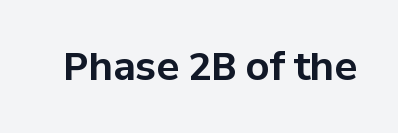
The text was rendered using a sans face with plain stroke endings. A typesetter would call this zero additional tracking. If you drew a line through each stem, it would be perfectly vertical. The rendering uses a bold face; every stroke is thick and dark. Descender tails drop into unmarked territory.
